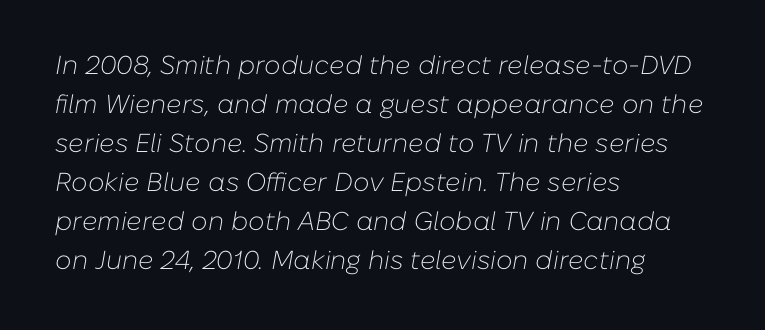
{"italic": "yes", "lean": "right", "slant_degrees": 10, "bold": "no", "underline": "no", "align": "left", "line_spacing": "normal", "line_spacing_ratio": 1.5, "letter_spacing": "normal", "letter_spacing_em": 0.0, "glyph_px": 26}
